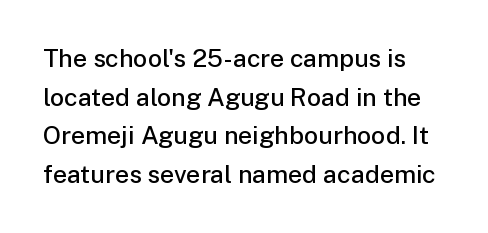
The glyphs have the mass of a demibold cut, below bold. These lines keep a tight, regular rhythm from letter to letter. The glyphs are unaccompanied by any horizontal stroke below them. How would I describe the line gaps? Plain and ordinary.
